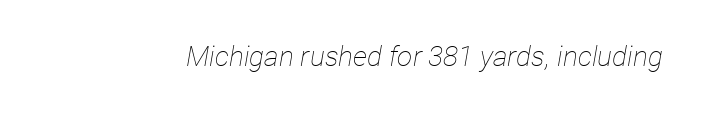
Notice how the stems are inclined rather than vertical — that's the hallmark of italics. The font sits on the lighter half of the weight spectrum, regular included. The tracking reads as untouched default to a designer's eye. Character widths vary here, with narrow letters taking less room than wide ones. Descenders are the only things crossing below the line.
